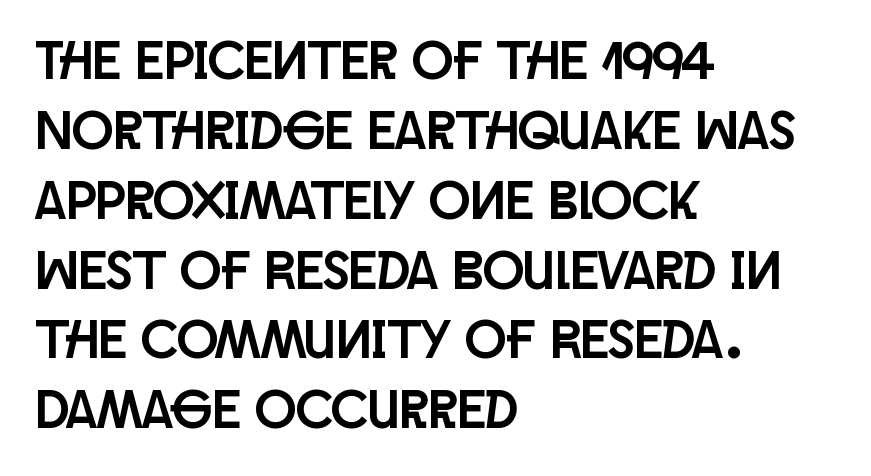
Italic? Not at all — the glyphs are vertical. Clear beneath every line of the passage. Note the varied advance widths — an 'i' is clearly narrower than an 'm'. Evenly set lines give the paragraph a standard silhouette. The typeface chosen for these lines omits serifs.
